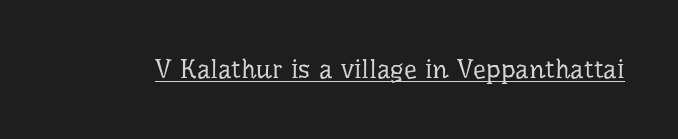
Q: Is the text bold? A: No.
Q: Is the text italic (slanted)? A: No, it is upright.
Q: Is the text underlined? A: Yes.
Q: Is the spacing between letters normal or unusually wide? A: Normal.
